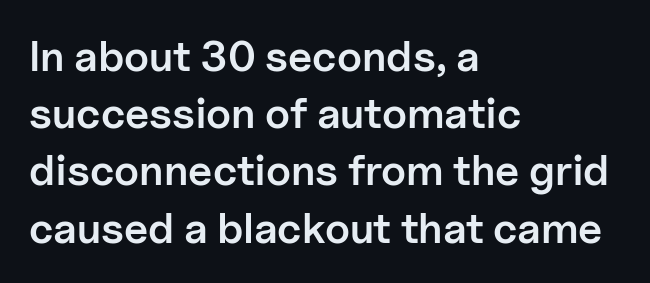
Q: Is the text bold? A: Semi-bold.
Q: Is the text italic (slanted)? A: No, it is upright.
Q: Is the typeface a serif or a sans-serif typeface? A: Sans-serif.
Q: Is the text underlined? A: No.
Q: How is the paragraph aligned? A: Left-aligned.
Q: Is the spacing between letters normal or unusually wide? A: Normal.
Q: Is the spacing between lines tight, normal or loose? A: Normal.
Q: Width (condensed, normal, or wide)? A: Normal.
Q: Stroke contrast? A: Low.
Q: x-height? A: Medium.
Q: Monospaced? A: No.
